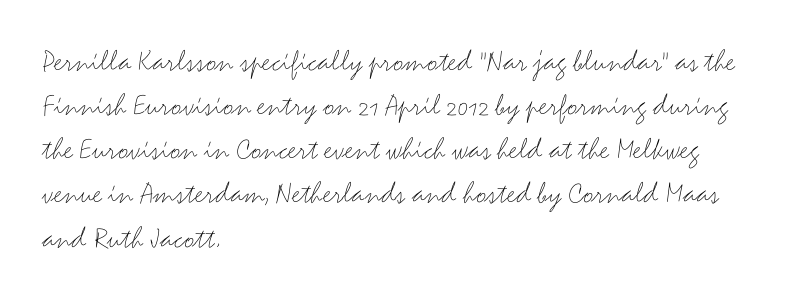
Q: Is the text bold? A: No.
Q: Is the text italic (slanted)? A: Yes.
Q: Is the typeface a serif or a sans-serif typeface? A: Sans-serif.
Q: Is the text underlined? A: No.
Q: How is the paragraph aligned? A: Left-aligned.
Q: Is the spacing between letters normal or unusually wide? A: Normal.
Q: Is the spacing between lines tight, normal or loose? A: Normal.
Q: Width (condensed, normal, or wide)? A: Wide.
Q: Stroke contrast? A: Medium.
Q: x-height? A: Small.
Q: Monospaced? A: No.
